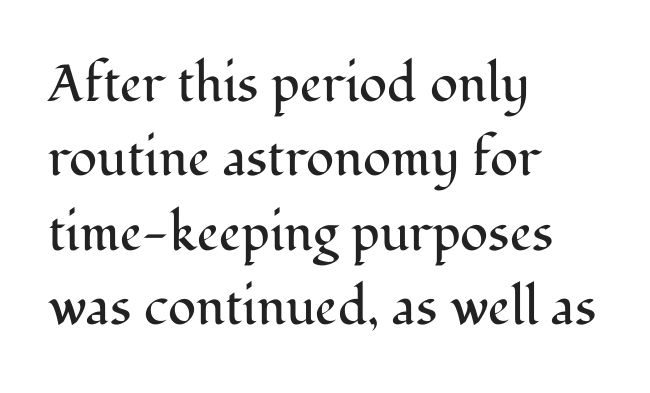
The image shows 52 px regular-weight serif type, upright; set left-aligned, normal line spacing (1.43x), normal letter spacing, not underlined; medium stroke contrast and a medium x-height.
